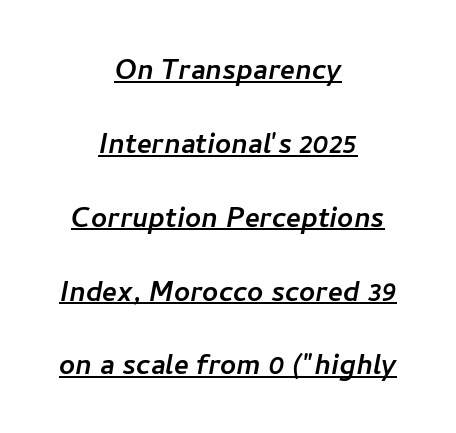
{"serif": "no", "width": "normal", "stroke_contrast": "low", "x_height": "medium", "monospaced": "no", "underline": "yes", "align": "center", "line_spacing": "loose", "line_spacing_ratio": 2.11, "letter_spacing": "normal", "letter_spacing_em": 0.0, "glyph_px": 35}
